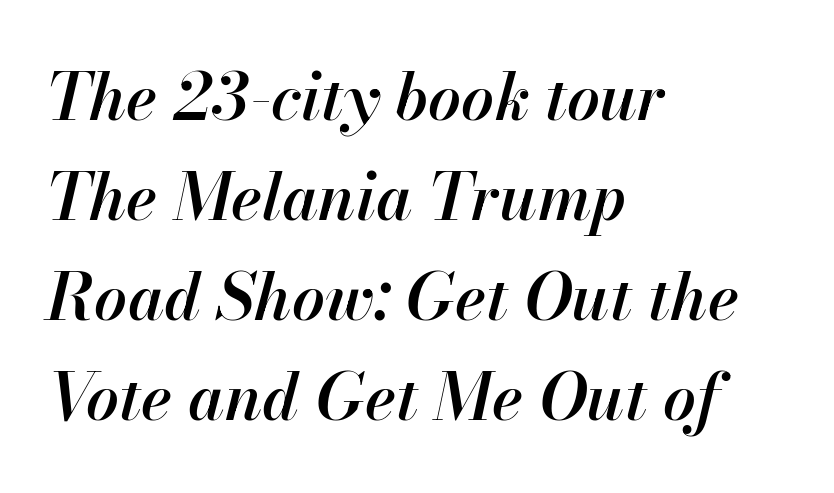
Compared with ordinary roman type, these characters are visibly tilted. Looks like regular typesetting: each glyph gets only the width it needs. Reading down the block, your eye returns to a fixed left position each line. In terms of weight, the rendering is demibold, just under bold. Does extra space separate the letters? No, they use regular spacing.
